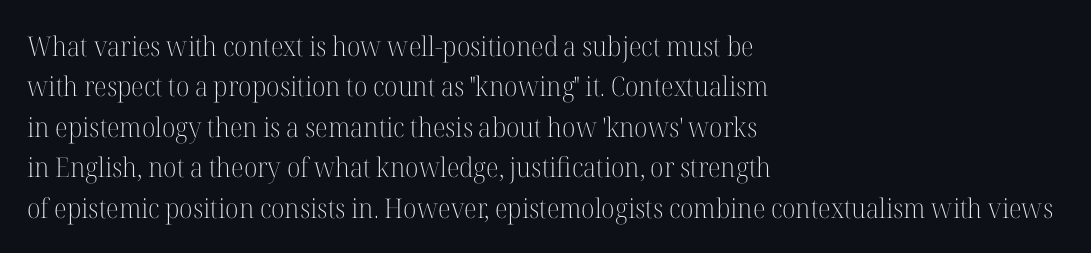
{"italic": "no", "bold": "no", "underline": "no", "align": "left", "line_spacing": "normal", "line_spacing_ratio": 1.5, "letter_spacing": "normal", "letter_spacing_em": 0.0, "glyph_px": 27}
